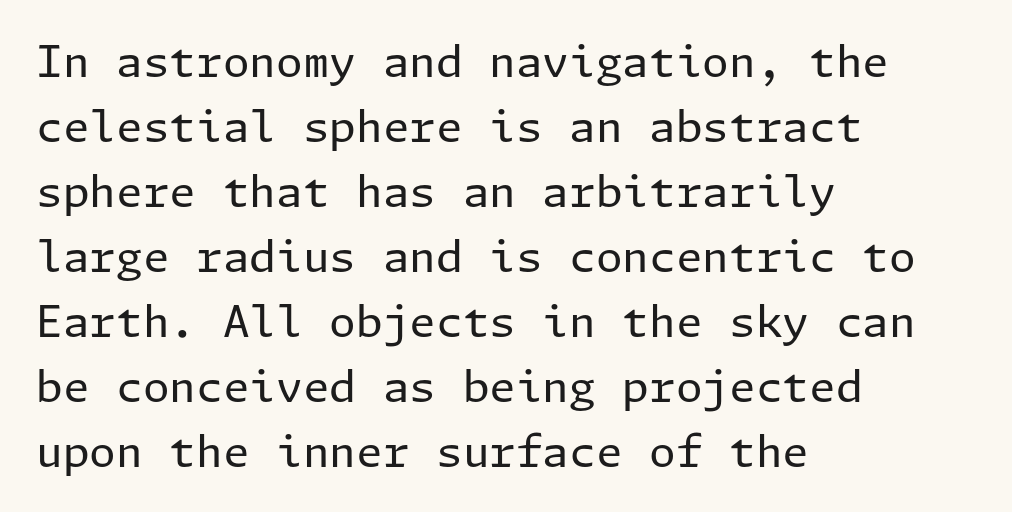
{"serif": "no", "italic": "no", "bold": "no", "weight": "regular", "width": "normal", "stroke_contrast": "low", "x_height": "medium", "underline": "no", "align": "left", "line_spacing": "normal", "line_spacing_ratio": 1.51, "letter_spacing": "normal", "letter_spacing_em": 0.0, "glyph_px": 43}
